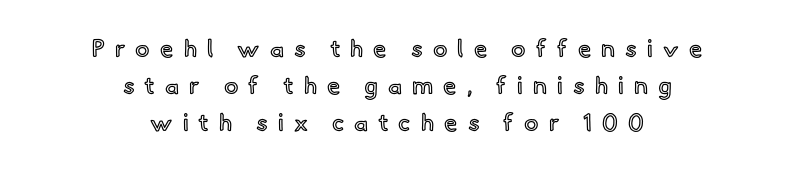
The rendering uses a moderate line-height, typical for paragraphs. Do the letters lean? They stand straight. The words here are not underlined. Which margin do the lines hug? Neither — every line sits in the middle. The letterforms stand isolated, each surrounded by extra space.
